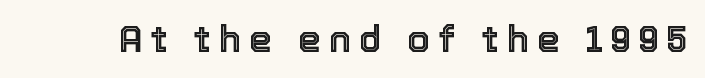
The passage shown is typed in a proportional face where columns would drift. Style check: upright. This sample uses expanded letter spacing, leaving extra air between glyphs. The space beneath each line is pristine and unruled.
